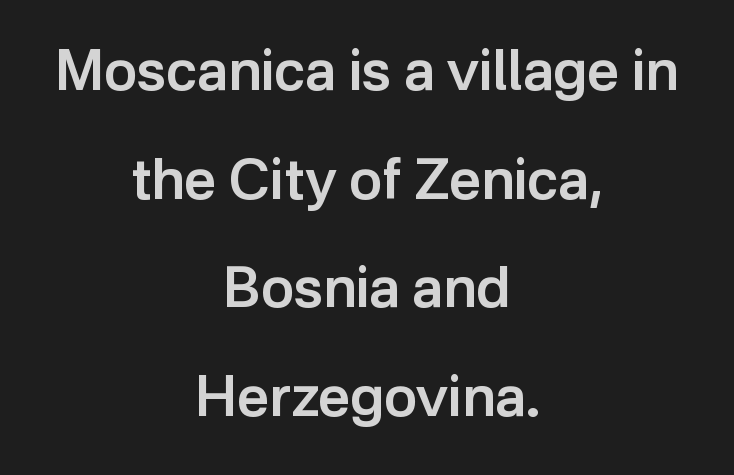
Q: Is the text bold? A: Semi-bold.
Q: Is the text italic (slanted)? A: No, it is upright.
Q: Is the typeface a serif or a sans-serif typeface? A: Sans-serif.
Q: Is the text underlined? A: No.
Q: How is the paragraph aligned? A: Centered.
Q: Is the spacing between letters normal or unusually wide? A: Normal.
Q: Is the spacing between lines tight, normal or loose? A: Loose.
Q: Width (condensed, normal, or wide)? A: Normal.
Q: Stroke contrast? A: Low.
Q: x-height? A: Medium.
Q: Monospaced? A: No.
